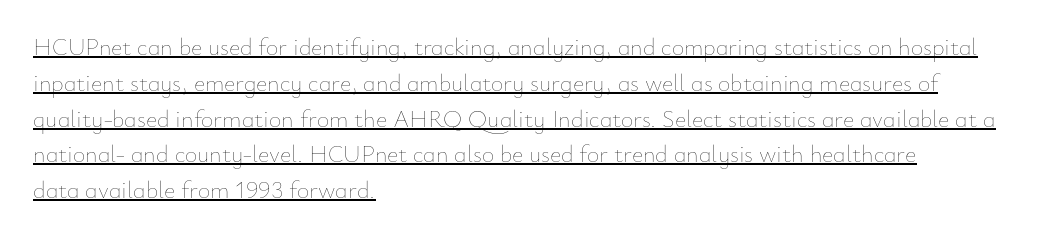
The space between consecutive lines is moderate. Typeset ragged right — the left edge is the straight one. It's the straight-up-and-down kind of type. There is no visible air inserted between adjacent glyphs.
